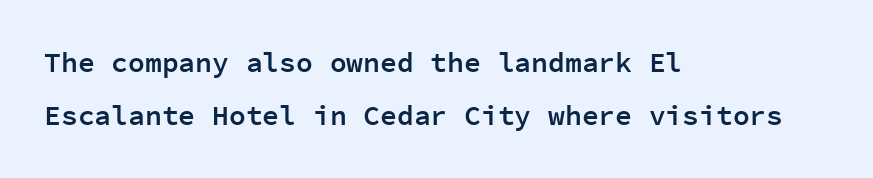
{"serif": "no", "italic": "no", "bold": "semi", "weight": "semibold", "width": "normal", "stroke_contrast": "low", "x_height": "medium", "monospaced": "yes", "underline": "no", "align": "left", "line_spacing": "loose", "line_spacing_ratio": 1.9, "letter_spacing": "normal", "letter_spacing_em": 0.0, "glyph_px": 28}
